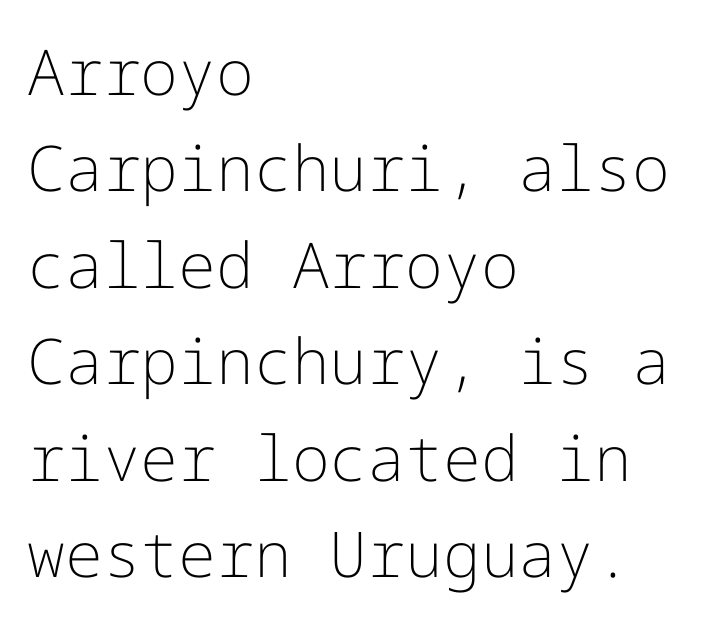
{"serif": "no", "italic": "no", "bold": "no", "weight": "light", "width": "normal", "stroke_contrast": "low", "x_height": "medium", "underline": "no", "align": "left", "line_spacing": "normal", "line_spacing_ratio": 1.53, "letter_spacing": "normal", "letter_spacing_em": 0.0, "glyph_px": 63}
